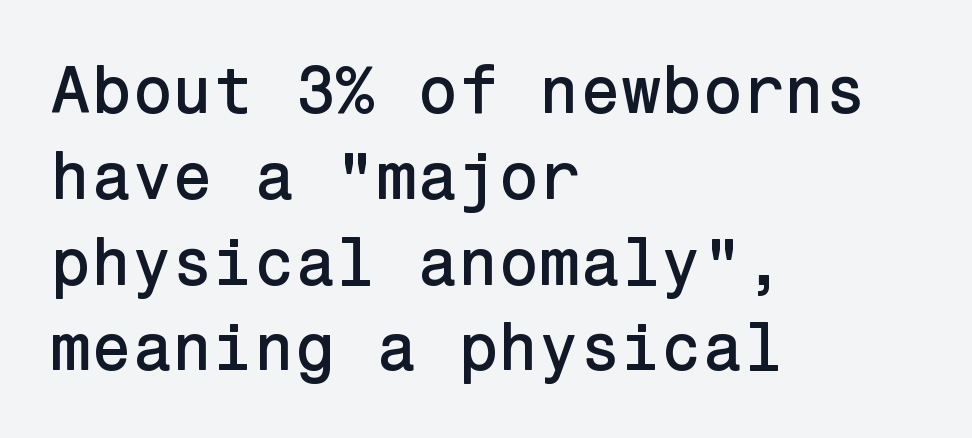
{"serif": "no", "italic": "no", "width": "normal", "stroke_contrast": "low", "x_height": "medium", "underline": "no", "align": "left", "line_spacing": "normal", "line_spacing_ratio": 1.3, "letter_spacing": "normal", "letter_spacing_em": 0.0, "glyph_px": 66}
